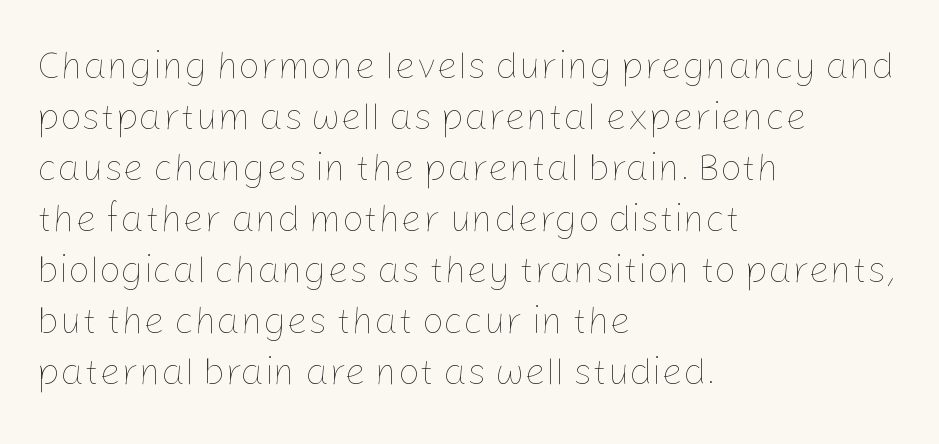
Q: Is the text bold? A: No.
Q: Is the text italic (slanted)? A: No, it is upright.
Q: Is the text underlined? A: No.
Q: How is the paragraph aligned? A: Left-aligned.
Q: Is the spacing between letters normal or unusually wide? A: Normal.
Q: Is the spacing between lines tight, normal or loose? A: Normal.
Q: Width (condensed, normal, or wide)? A: Normal.
Q: Stroke contrast? A: Low.
Q: x-height? A: Medium.
Q: Monospaced? A: No.
